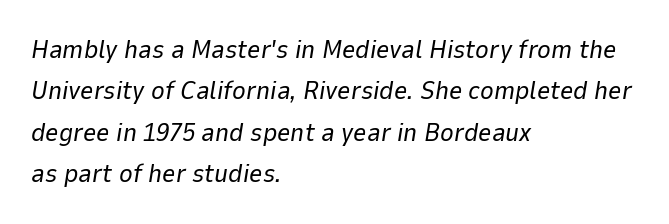
{"italic": "yes", "lean": "right", "slant_degrees": 9, "bold": "no", "underline": "no", "align": "left", "line_spacing": "normal", "line_spacing_ratio": 1.59, "letter_spacing": "normal", "letter_spacing_em": 0.0, "glyph_px": 26}
